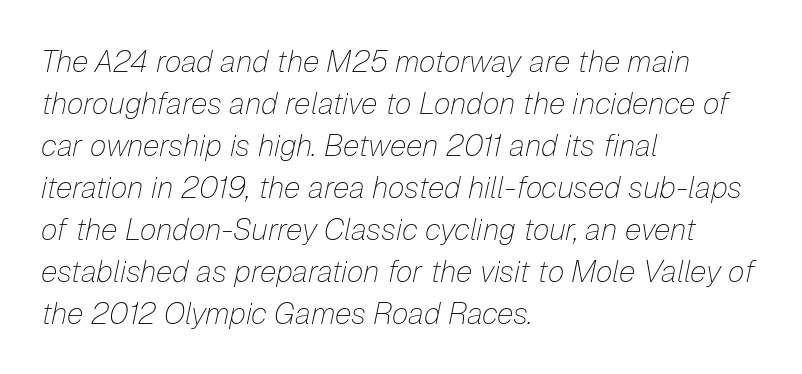
This sample uses an oblique cut, with every glyph tilted off the vertical. Is there much room between lines? A standard amount, neither cramped nor airy. Heaviness? Minimal to ordinary, like unemphasized prose. Each letter keeps its own natural width here, so spacing adapts to shape. Bare-footed words on every line. Alignment: flush left.
